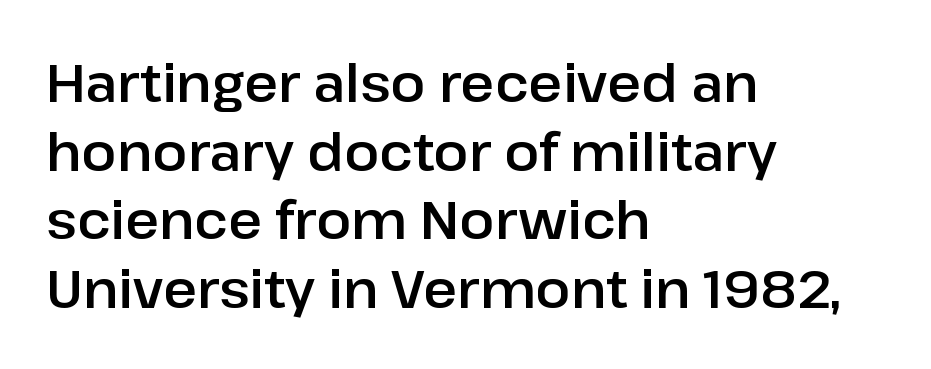
Q: Is the text italic (slanted)? A: No, it is upright.
Q: Is the typeface a serif or a sans-serif typeface? A: Sans-serif.
Q: Is the text underlined? A: No.
Q: How is the paragraph aligned? A: Left-aligned.
Q: Is the spacing between letters normal or unusually wide? A: Normal.
Q: Is the spacing between lines tight, normal or loose? A: Normal.
Q: Width (condensed, normal, or wide)? A: Normal.
Q: Stroke contrast? A: Low.
Q: x-height? A: Medium.
Q: Monospaced? A: No.
